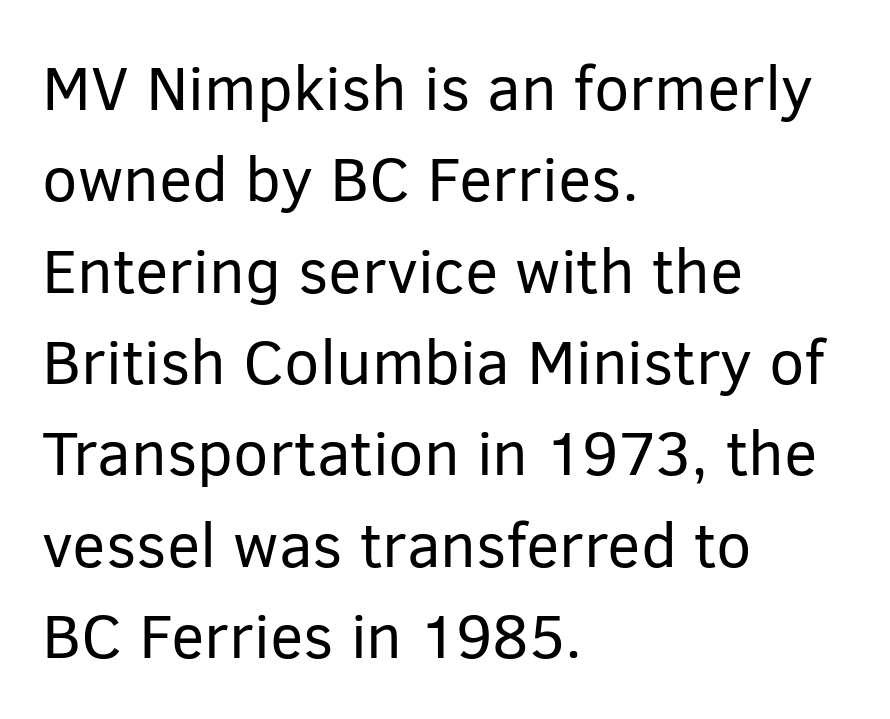
{"serif": "no", "italic": "no", "bold": "no", "weight": "regular", "width": "normal", "stroke_contrast": "low", "x_height": "medium", "monospaced": "no", "underline": "no", "align": "left", "line_spacing": "normal", "line_spacing_ratio": 1.45, "letter_spacing": "normal", "letter_spacing_em": 0.0, "glyph_px": 63}
